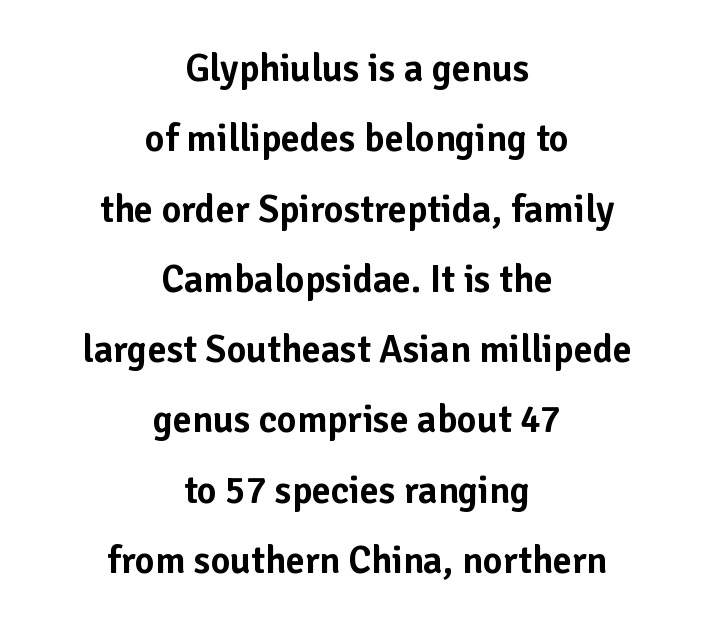
{"serif": "no", "italic": "no", "width": "normal", "stroke_contrast": "low", "x_height": "medium", "monospaced": "no", "underline": "no", "align": "center", "line_spacing_ratio": 1.85, "letter_spacing": "normal", "letter_spacing_em": 0.0, "glyph_px": 38}
